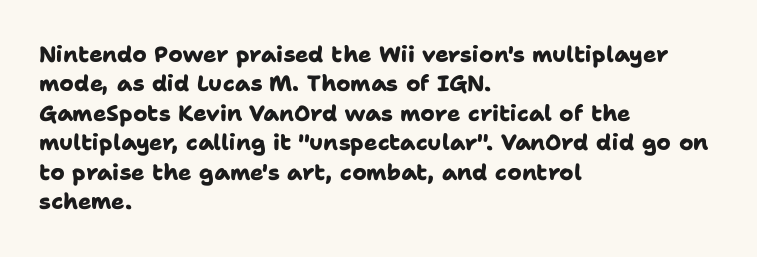
The passage shown has conventional tracking throughout. Bare-footed words on every line. These lines are set flush left with a ragged right edge. A normal amount of white space separates one row of letters from the next. Summary of weight: heavy, a full bold.
